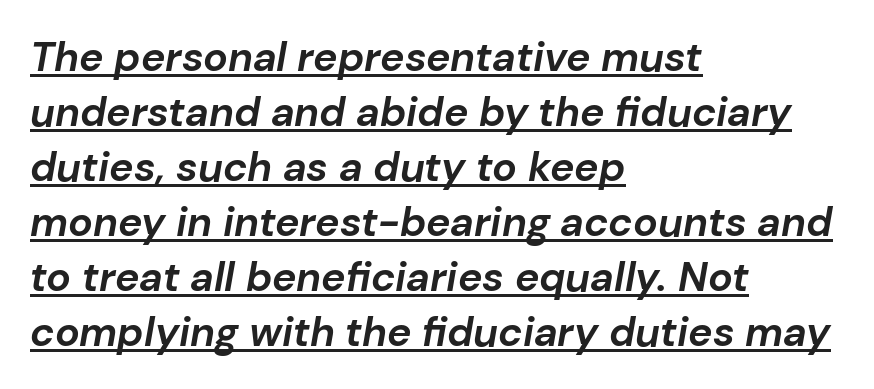
Q: Is the text bold? A: Yes.
Q: Is the text italic (slanted)? A: Yes, it leans right by about 10 degrees.
Q: Is the text underlined? A: Yes.
Q: How is the paragraph aligned? A: Left-aligned.
Q: Is the spacing between letters normal or unusually wide? A: Normal.
Q: Is the spacing between lines tight, normal or loose? A: Normal.
Q: Width (condensed, normal, or wide)? A: Normal.
Q: Stroke contrast? A: Low.
Q: x-height? A: Medium.
Q: Monospaced? A: No.
